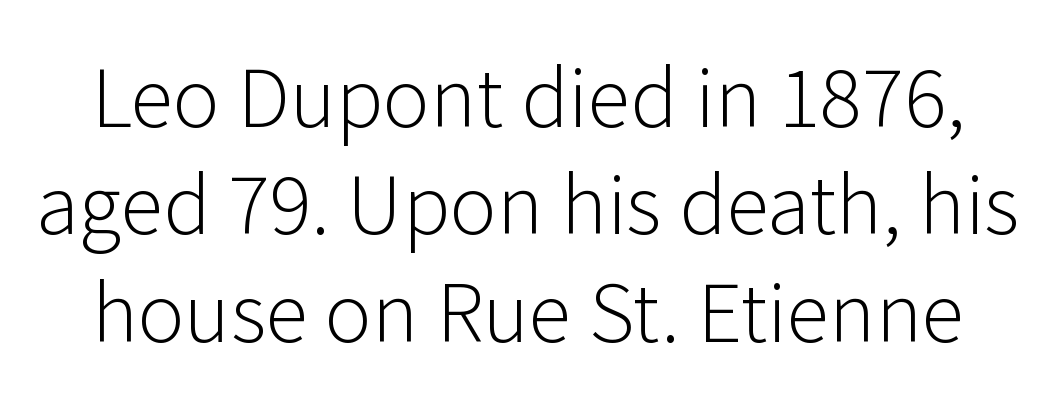
Q: Is the text bold? A: No.
Q: Is the text italic (slanted)? A: No, it is upright.
Q: Is the typeface a serif or a sans-serif typeface? A: Sans-serif.
Q: Is the text underlined? A: No.
Q: Is the spacing between letters normal or unusually wide? A: Normal.
Q: Is the spacing between lines tight, normal or loose? A: Normal.
Q: Width (condensed, normal, or wide)? A: Normal.
Q: Stroke contrast? A: Low.
Q: x-height? A: Medium.
Q: Monospaced? A: No.
